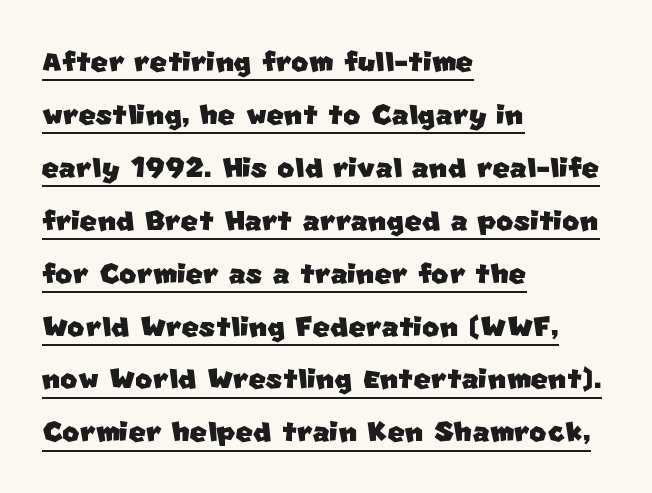
The image shows 37 px sans-serif type; set left-aligned, normal line spacing (1.43x), normal letter spacing, underlined; low stroke contrast and a large x-height.
